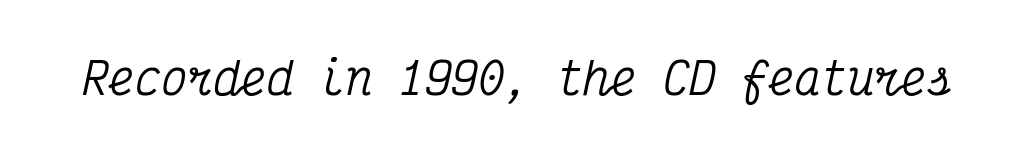
Q: Is the text italic (slanted)? A: Yes, it leans right by about 12 degrees.
Q: Is the typeface a serif or a sans-serif typeface? A: Serif.
Q: Is the text underlined? A: No.
Q: Is the spacing between letters normal or unusually wide? A: Normal.
Q: Width (condensed, normal, or wide)? A: Condensed.
Q: Stroke contrast? A: Medium.
Q: x-height? A: Medium.
Q: Monospaced? A: Yes.
